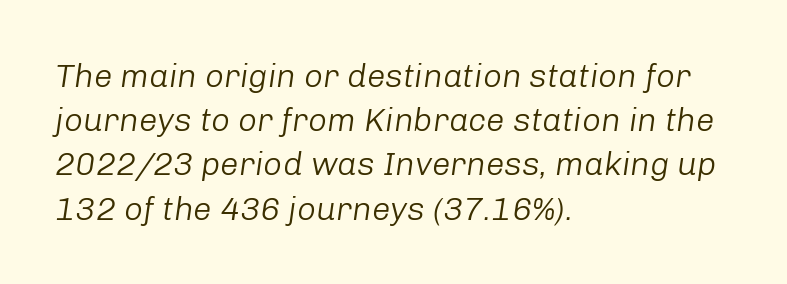
Q: Is the text bold? A: No.
Q: Is the text italic (slanted)? A: Yes, it leans right by about 8 degrees.
Q: Is the text underlined? A: No.
Q: How is the paragraph aligned? A: Left-aligned.
Q: Is the spacing between letters normal or unusually wide? A: Normal.
Q: Is the spacing between lines tight, normal or loose? A: Normal.
Q: Width (condensed, normal, or wide)? A: Normal.
Q: Stroke contrast? A: Low.
Q: x-height? A: Medium.
Q: Monospaced? A: No.
